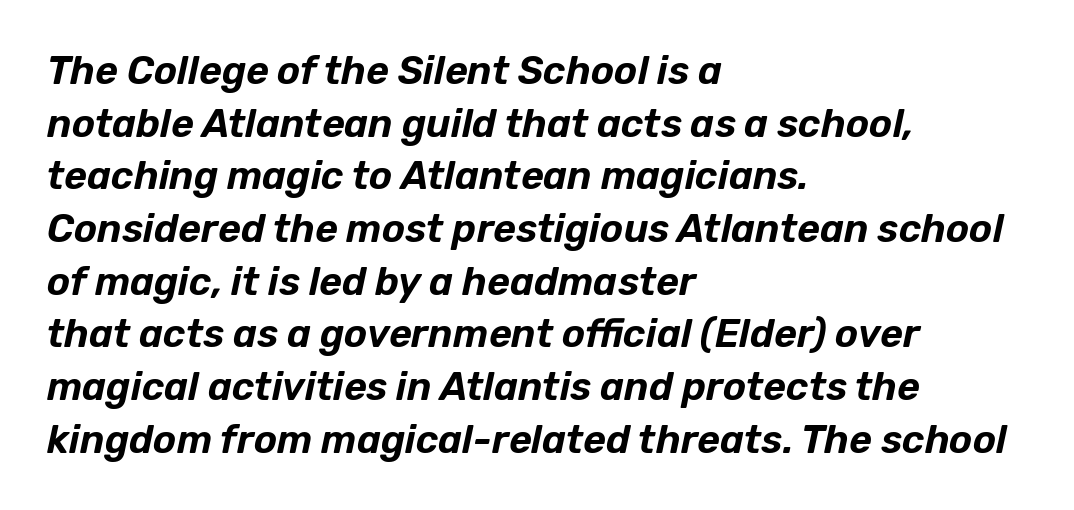
The image shows 39 px text type, italic (leaning right); set left-aligned, normal line spacing (1.35x), normal letter spacing, not underlined; low stroke contrast and a medium x-height.
